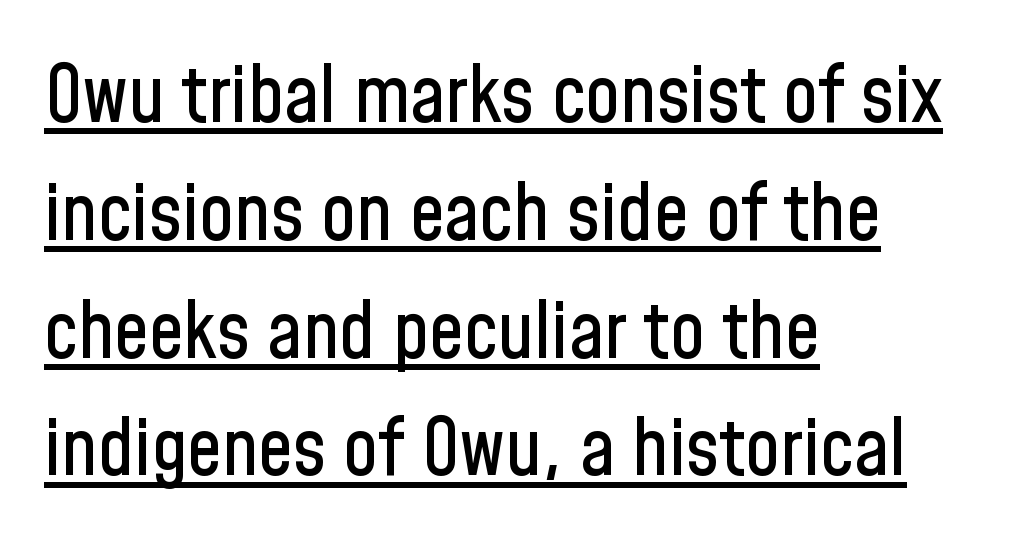
The face used here is proportionally spaced, like ordinary book or web type. Tall strokes in this sample are plumb rather than angled. All the whitespace from short lines collects on the right. A continuous stroke trails under the words, as in a hyperlink. Regular leading.
